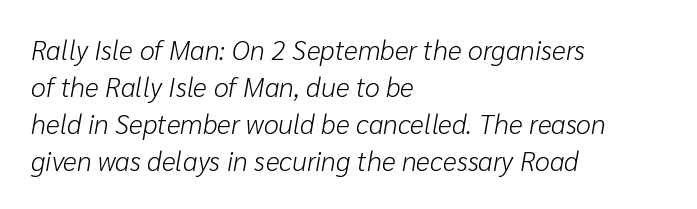
Q: Is the text bold? A: No.
Q: Is the text italic (slanted)? A: Yes, it leans right by about 10 degrees.
Q: Is the text underlined? A: No.
Q: How is the paragraph aligned? A: Left-aligned.
Q: Is the spacing between letters normal or unusually wide? A: Normal.
Q: Is the spacing between lines tight, normal or loose? A: Normal.
